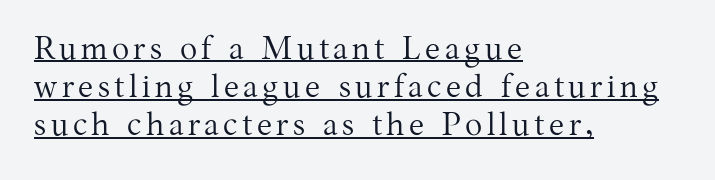
{"serif": "yes", "italic": "no", "bold": "no", "weight": "regular", "width": "normal", "stroke_contrast": "medium", "x_height": "medium", "monospaced": "no", "underline": "yes", "align": "left", "line_spacing_ratio": 1.19, "glyph_px": 32}
